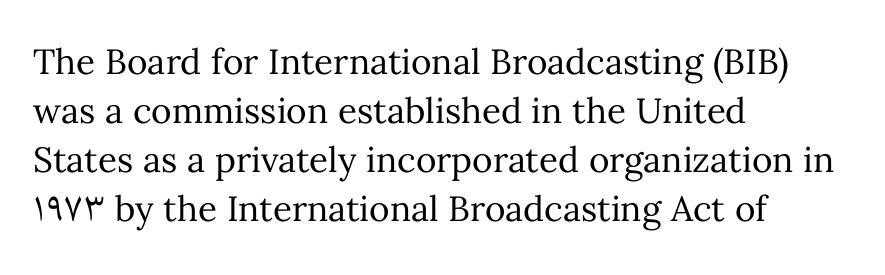
{"italic": "no", "bold": "no", "weight": "regular", "width": "normal", "stroke_contrast": "medium", "x_height": "medium", "monospaced": "no", "underline": "no", "align": "left", "line_spacing": "normal", "line_spacing_ratio": 1.4, "letter_spacing": "normal", "letter_spacing_em": 0.0, "glyph_px": 35}
